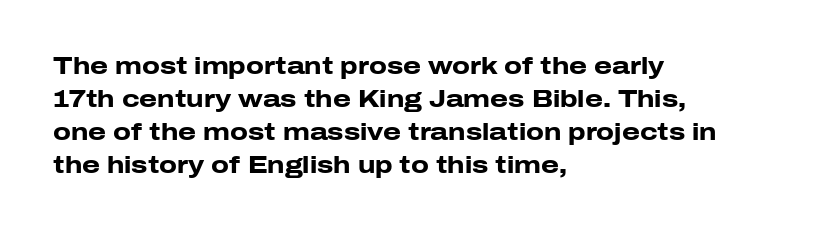
Q: Is the text bold? A: Yes.
Q: Is the text italic (slanted)? A: No, it is upright.
Q: Is the text underlined? A: No.
Q: How is the paragraph aligned? A: Left-aligned.
Q: Is the spacing between letters normal or unusually wide? A: Normal.
Q: Is the spacing between lines tight, normal or loose? A: Normal.
